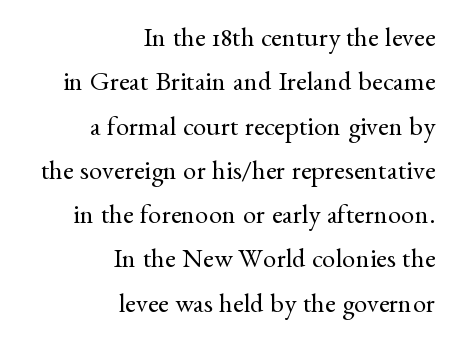
{"italic": "no", "bold": "no", "underline": "no", "align": "right", "line_spacing": "normal", "line_spacing_ratio": 1.64, "letter_spacing": "normal", "letter_spacing_em": 0.0, "glyph_px": 27}
